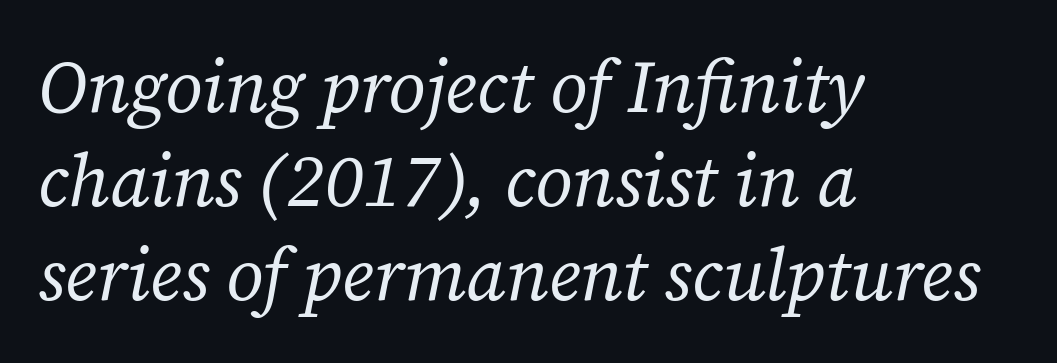
{"serif": "yes", "italic": "yes", "lean": "right", "slant_degrees": 12, "bold": "no", "weight": "regular", "width": "normal", "stroke_contrast": "low", "x_height": "medium", "monospaced": "no", "underline": "no", "align": "left", "line_spacing": "normal", "line_spacing_ratio": 1.29, "letter_spacing": "normal", "letter_spacing_em": 0.0, "glyph_px": 73}
